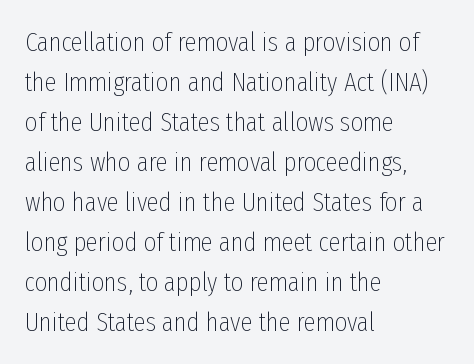
The image shows 27 px text type, upright; set left-aligned, normal line spacing (1.48x), normal letter spacing, not underlined.
